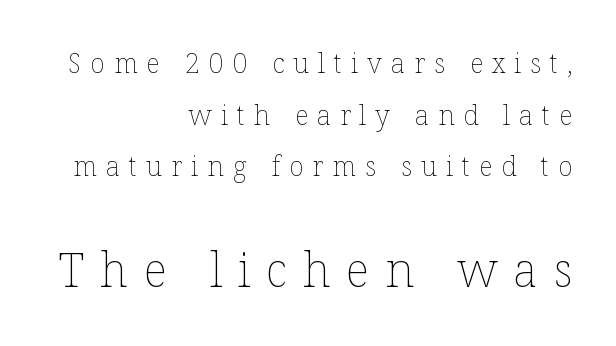
The image shows 47 px thin type, upright; set right-aligned, loose line spacing (1.91x), unusually wide letter spacing (+0.33 em), not underlined; the second (bottom) block is 1.74x larger; low stroke contrast and a medium x-height.
